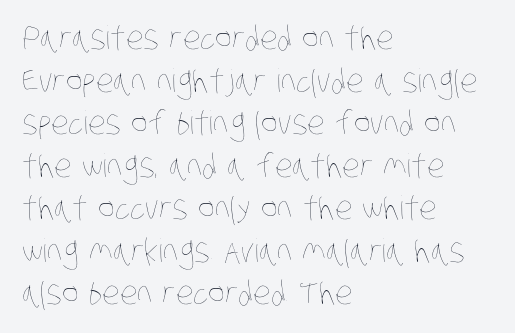
Q: Is the text bold? A: No.
Q: Is the text underlined? A: No.
Q: How is the paragraph aligned? A: Left-aligned.
Q: Is the spacing between letters normal or unusually wide? A: Normal.
Q: Is the spacing between lines tight, normal or loose? A: Normal.
Q: Width (condensed, normal, or wide)? A: Condensed.
Q: Stroke contrast? A: Low.
Q: x-height? A: Large.
Q: Monospaced? A: No.
